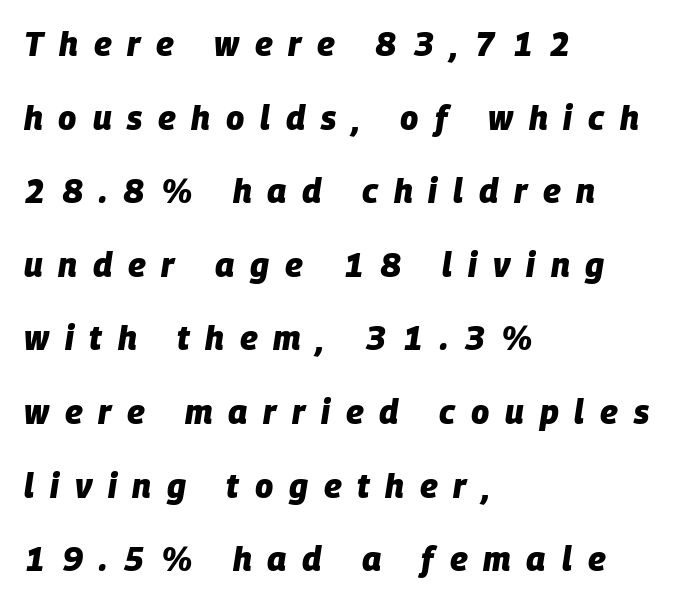
Q: Is the text bold? A: Yes.
Q: Is the text italic (slanted)? A: Yes, it leans right by about 9 degrees.
Q: Is the text underlined? A: No.
Q: How is the paragraph aligned? A: Left-aligned.
Q: Is the spacing between letters normal or unusually wide? A: Unusually wide.
Q: Is the spacing between lines tight, normal or loose? A: Loose.
Q: Width (condensed, normal, or wide)? A: Normal.
Q: Stroke contrast? A: Low.
Q: x-height? A: Large.
Q: Monospaced? A: No.
